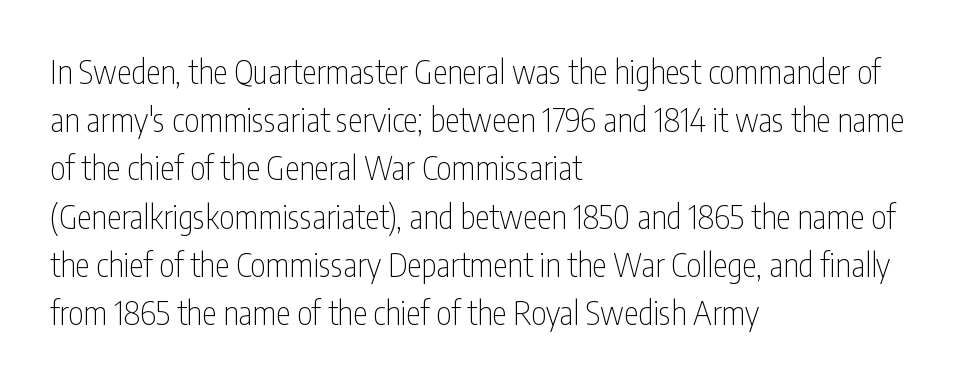
The image shows 33 px thin, condensed sans-serif type, upright; set left-aligned, normal line spacing (1.46x), normal letter spacing, not underlined; low stroke contrast and a medium x-height.
